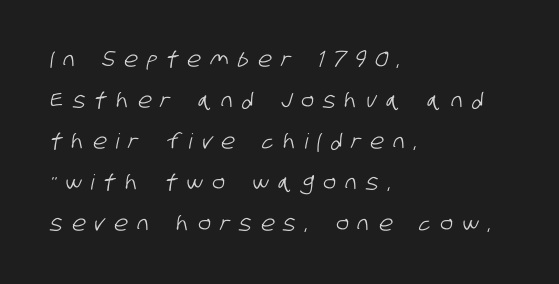
Q: Is the text underlined? A: No.
Q: How is the paragraph aligned? A: Left-aligned.
Q: Is the spacing between letters normal or unusually wide? A: Unusually wide.
Q: Is the spacing between lines tight, normal or loose? A: Loose.
